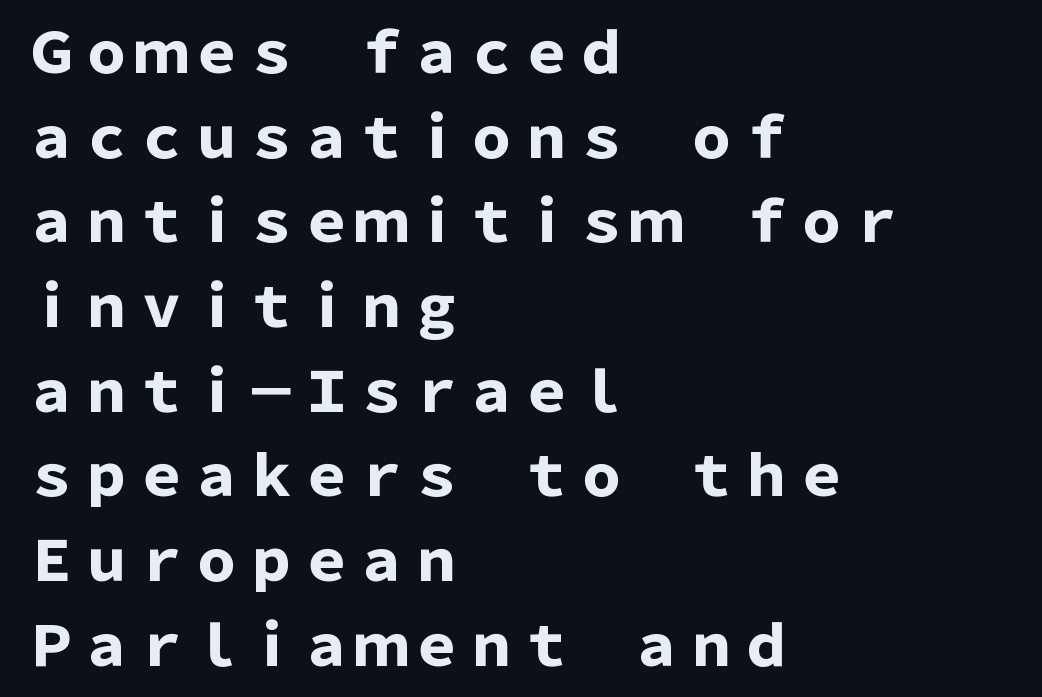
Decoration check: the copy has no underline. Short and long lines alike share a common starting point at left. Regarding leading, the lines here are spaced in the standard way. Think of a printed novel: that variable character pitch is what you see here. Do the letters lean? They stand straight. This sample uses plain, unmodified letter spacing.
